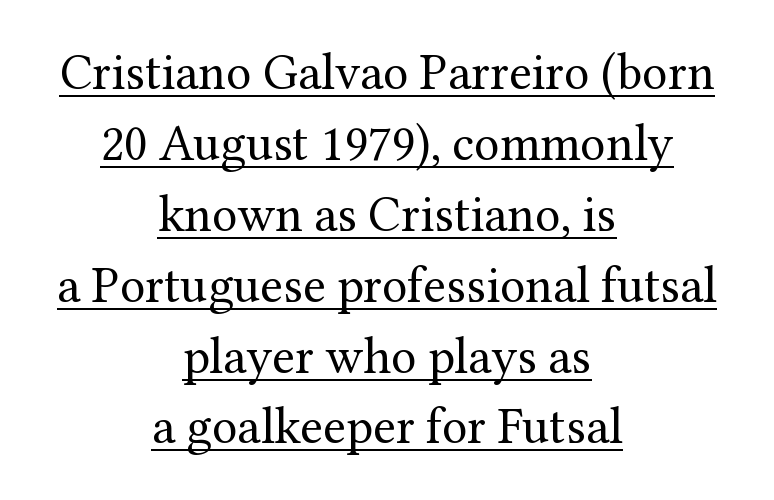
Q: Is the text bold? A: No.
Q: Is the text italic (slanted)? A: No, it is upright.
Q: Is the typeface a serif or a sans-serif typeface? A: Serif.
Q: Is the text underlined? A: Yes.
Q: How is the paragraph aligned? A: Centered.
Q: Is the spacing between letters normal or unusually wide? A: Normal.
Q: Is the spacing between lines tight, normal or loose? A: Normal.
Q: Width (condensed, normal, or wide)? A: Normal.
Q: Stroke contrast? A: Medium.
Q: x-height? A: Medium.
Q: Monospaced? A: No.
